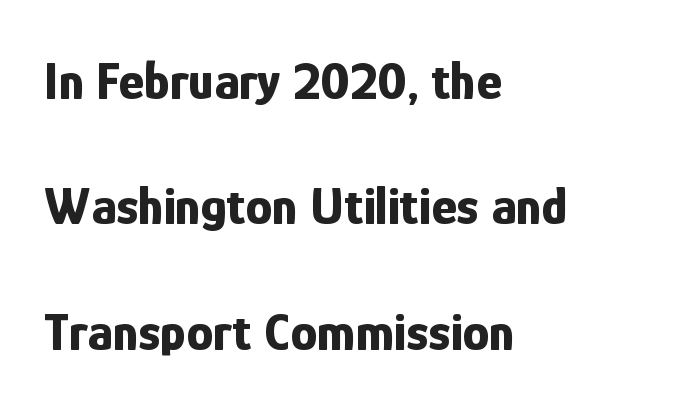
Q: Is the text bold? A: Yes.
Q: Is the text italic (slanted)? A: No, it is upright.
Q: Is the typeface a serif or a sans-serif typeface? A: Sans-serif.
Q: Is the text underlined? A: No.
Q: How is the paragraph aligned? A: Left-aligned.
Q: Is the spacing between letters normal or unusually wide? A: Normal.
Q: Is the spacing between lines tight, normal or loose? A: Loose.
Q: Width (condensed, normal, or wide)? A: Condensed.
Q: Stroke contrast? A: Low.
Q: x-height? A: Medium.
Q: Monospaced? A: No.
